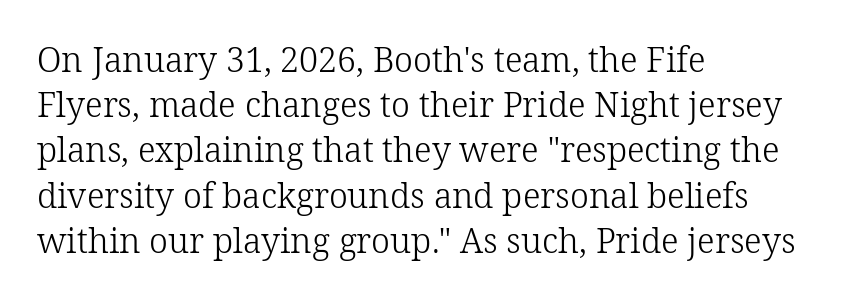
These lines are set flush left with a ragged right edge. On a weight scale, this lands at 450 or below. Stroke terminals: seriffed. Quick note: underline off.
